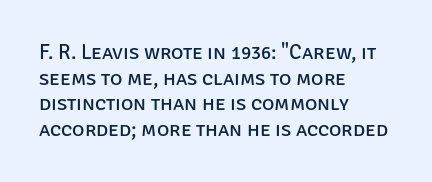
Q: Is the text bold? A: No.
Q: Is the text italic (slanted)? A: No, it is upright.
Q: Is the text underlined? A: No.
Q: How is the paragraph aligned? A: Left-aligned.
Q: Is the spacing between letters normal or unusually wide? A: Normal.
